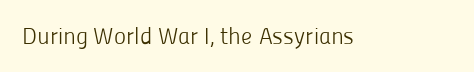
The type is set solid horizontally, with unmodified tracking. Words float on clear page, feet unadorned. A quiet, ordinary-to-light weight characterises the typeface. The type sits square on the baseline with zero lean.
